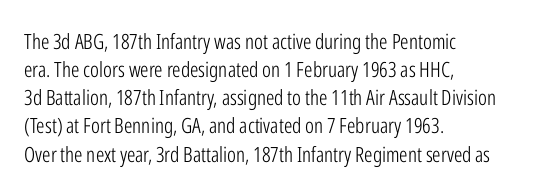
Visually the block forms a straight wall on the left and a jagged coastline on the right. Style check: upright. Bold? No — there's no thickening of the strokes. Notice how descenders clear the ascenders below comfortably — that's standard leading. Each word holds together tightly as a unit, with standard inter-letter gaps.
